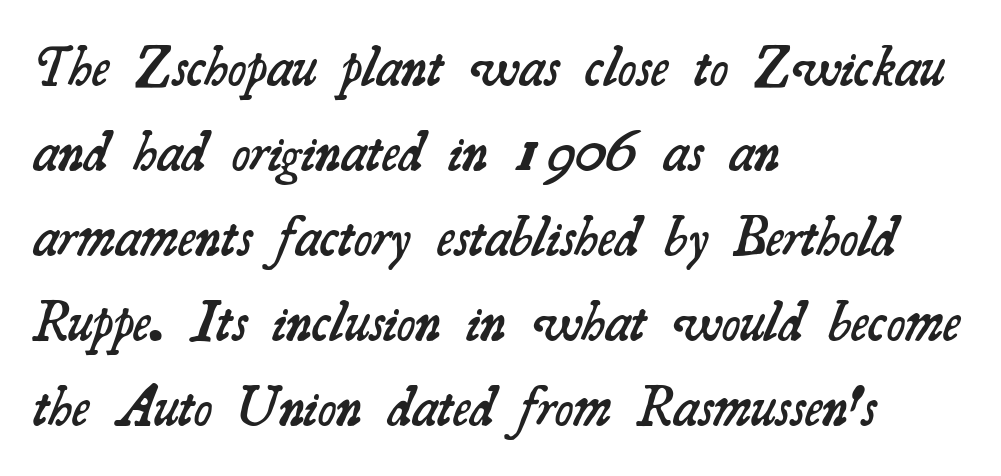
{"serif": "yes", "bold": "semi", "weight": "semibold", "width": "normal", "stroke_contrast": "medium", "x_height": "small", "monospaced": "no", "underline": "no", "align": "left", "line_spacing": "normal", "line_spacing_ratio": 1.52, "letter_spacing": "normal", "letter_spacing_em": 0.0, "glyph_px": 56}
